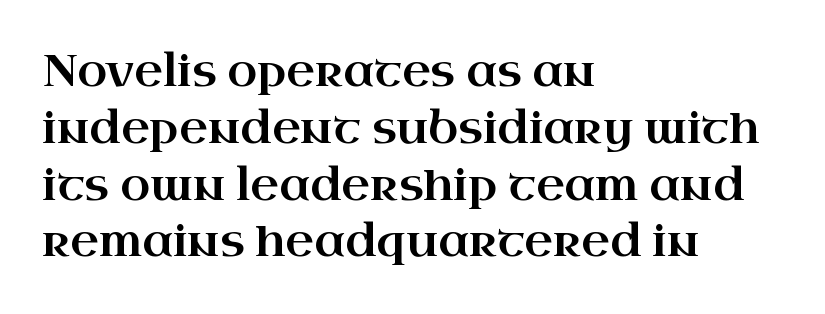
The letters stand straight up with perfectly vertical stems. The text was rendered using a seriffed face with decorative stroke endings. If you measured baseline to baseline, you'd find a middling distance. Beneath every word, the page is bare. Notice how the passage keeps a crisp vertical edge on the left only. Does extra space separate the letters? No, they use regular spacing.
